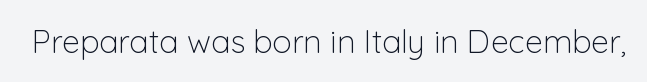
The face used here is a sans, in the tradition of grotesques and geometrics. These lines are rendered in a variable-pitch font. This rendering features lettering with no underline. Standard letterfit; no display-style spreading of the glyphs. The passage shown is not bold in any degree.
